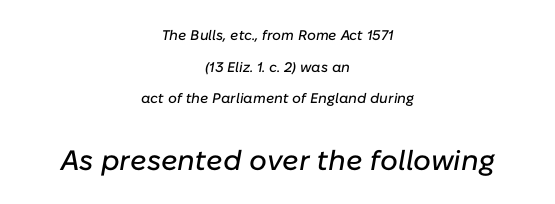
{"italic": "yes", "lean": "right", "slant_degrees": 10, "width": "normal", "stroke_contrast": "low", "x_height": "medium", "monospaced": "no", "underline": "no", "align": "center", "line_spacing": "loose", "line_spacing_ratio": 2.26, "letter_spacing": "normal", "letter_spacing_em": 0.0, "larger_block": "second", "size_ratio": 2.0, "glyph_px": 28}
